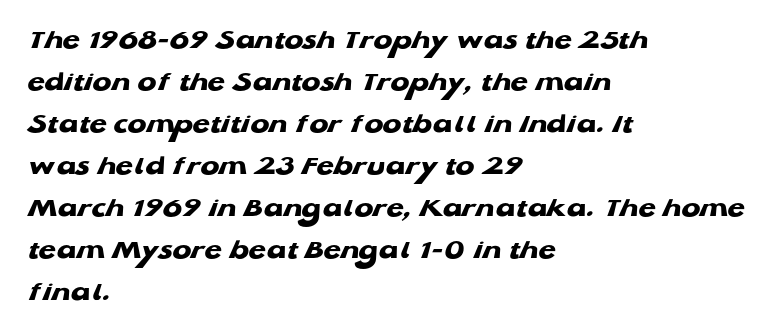
The image shows 28 px heavy, wide sans-serif type; set left-aligned, normal line spacing (1.5x), normal letter spacing, not underlined; low stroke contrast and a medium x-height.
